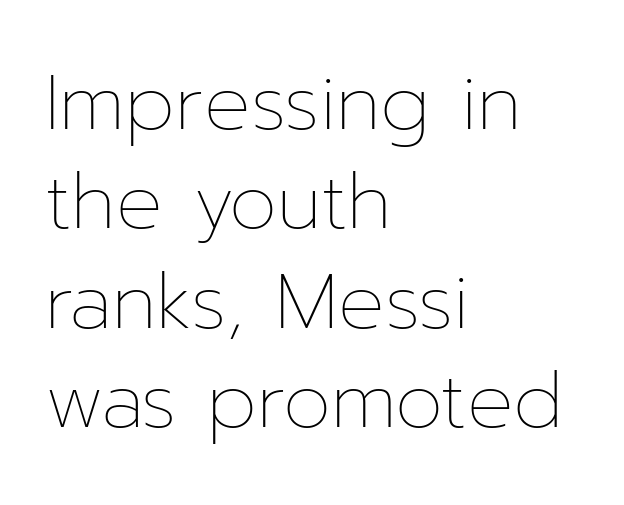
Q: Is the text bold? A: No.
Q: Is the text italic (slanted)? A: No, it is upright.
Q: Is the text underlined? A: No.
Q: How is the paragraph aligned? A: Left-aligned.
Q: Is the spacing between letters normal or unusually wide? A: Normal.
Q: Is the spacing between lines tight, normal or loose? A: Normal.
Q: Width (condensed, normal, or wide)? A: Normal.
Q: Stroke contrast? A: Low.
Q: x-height? A: Medium.
Q: Monospaced? A: No.
